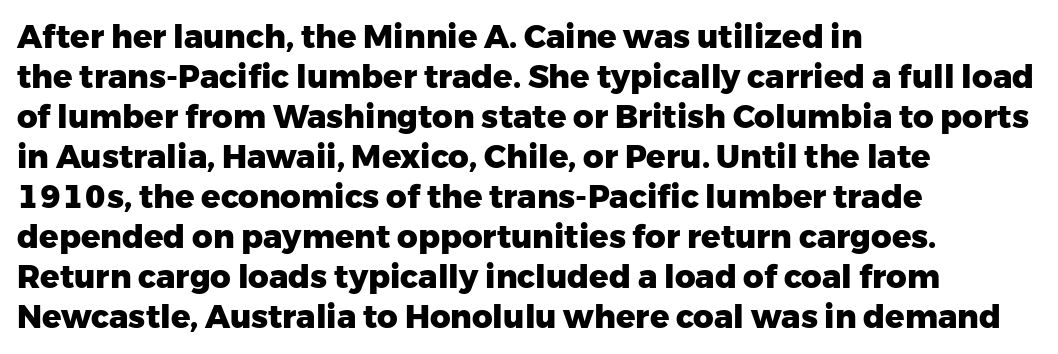
Ascenders rise straight up at ninety degrees. Think of a printed novel: that variable character pitch is what you see here. Nothing unusual about the tracking: characters are spaced as the font intends. The passage is arranged the way most books set body copy — flush left. The rendering shows plain stroke endings on the letterforms — a sans-serif design. What weight is shown? A full bold with thick strokes.
